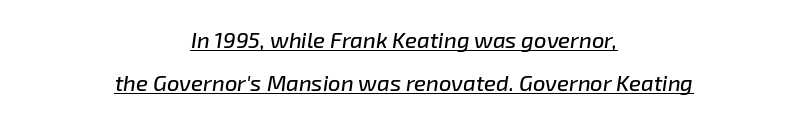
Q: Is the text italic (slanted)? A: Yes, it leans right by about 8 degrees.
Q: Is the text underlined? A: Yes.
Q: How is the paragraph aligned? A: Centered.
Q: Is the spacing between letters normal or unusually wide? A: Normal.
Q: Is the spacing between lines tight, normal or loose? A: Loose.
